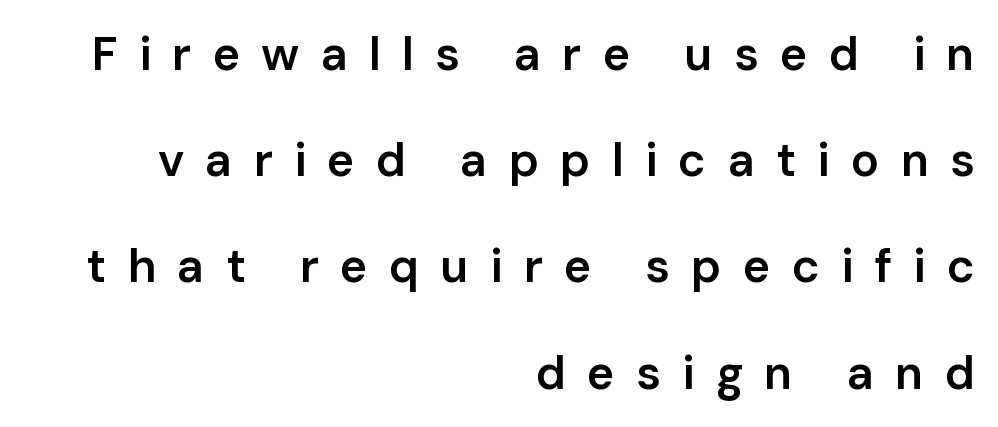
Q: Is the text bold? A: Semi-bold.
Q: Is the text italic (slanted)? A: No, it is upright.
Q: Is the typeface a serif or a sans-serif typeface? A: Sans-serif.
Q: Is the text underlined? A: No.
Q: How is the paragraph aligned? A: Right-aligned.
Q: Is the spacing between letters normal or unusually wide? A: Unusually wide.
Q: Is the spacing between lines tight, normal or loose? A: Loose.
Q: Width (condensed, normal, or wide)? A: Normal.
Q: Stroke contrast? A: Low.
Q: x-height? A: Medium.
Q: Monospaced? A: No.
